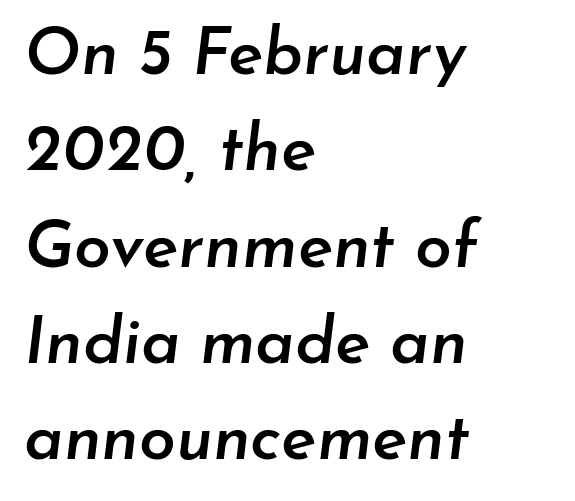
{"italic": "yes", "lean": "right", "slant_degrees": 7, "bold": "semi", "weight": "semibold", "width": "normal", "stroke_contrast": "low", "x_height": "small", "monospaced": "no", "underline": "no", "align": "left", "line_spacing": "normal", "line_spacing_ratio": 1.46, "letter_spacing": "normal", "letter_spacing_em": 0.0, "glyph_px": 66}
